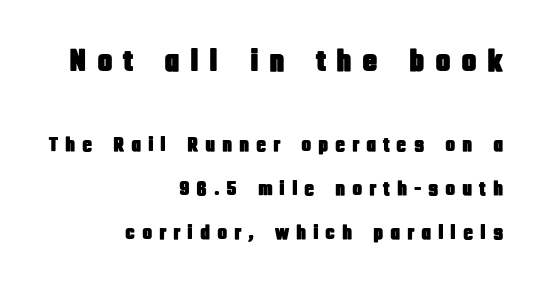
{"serif": "no", "italic": "no", "width": "condensed", "stroke_contrast": "low", "x_height": "large", "monospaced": "no", "underline": "no", "align": "right", "line_spacing": "loose", "line_spacing_ratio": 2.08, "letter_spacing": "wide", "letter_spacing_em": 0.32, "larger_block": "first", "size_ratio": 1.52, "glyph_px": 32}
